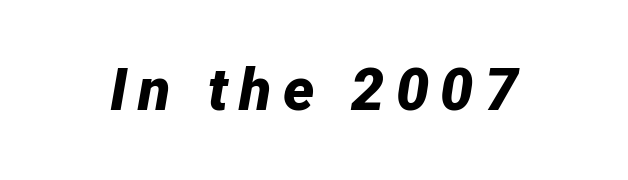
{"italic": "yes", "lean": "right", "slant_degrees": 12, "bold": "yes", "weight": "bold", "width": "normal", "stroke_contrast": "low", "x_height": "medium", "monospaced": "no", "underline": "no", "glyph_px": 59}
